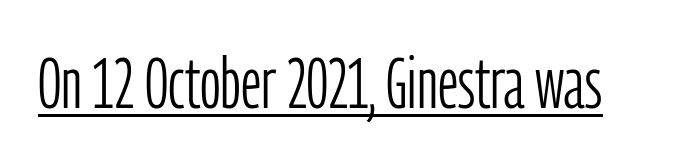
The image shows 72 px light, condensed sans-serif type, upright; set normal letter spacing, underlined; low stroke contrast and a medium x-height.
